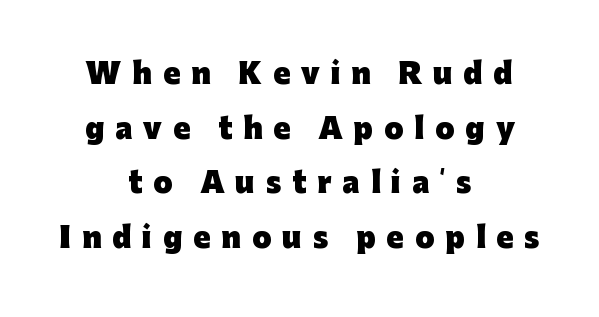
{"serif": "no", "italic": "no", "bold": "yes", "weight": "heavy", "width": "normal", "stroke_contrast": "low", "x_height": "medium", "monospaced": "no", "underline": "no", "align": "center", "line_spacing": "loose", "line_spacing_ratio": 1.95, "letter_spacing": "wide", "letter_spacing_em": 0.39, "glyph_px": 28}
